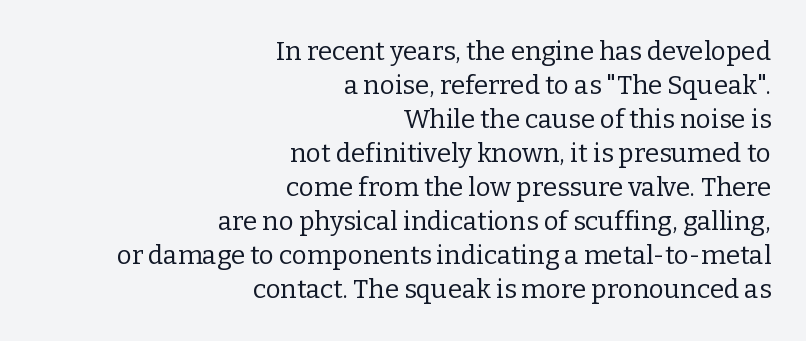
Q: Is the text bold? A: No.
Q: Is the text italic (slanted)? A: No, it is upright.
Q: Is the text underlined? A: No.
Q: How is the paragraph aligned? A: Right-aligned.
Q: Is the spacing between letters normal or unusually wide? A: Normal.
Q: Is the spacing between lines tight, normal or loose? A: Normal.
